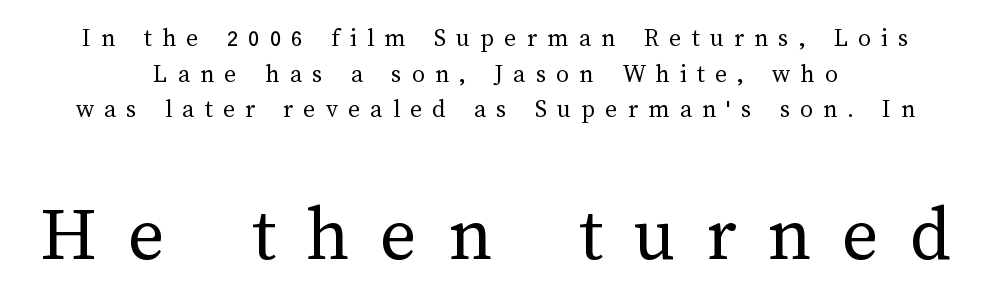
The image shows 79 px regular-weight type, upright; set centered, normal line spacing (1.37x), unusually wide letter spacing (+0.39 em), not underlined; the second (bottom) block is 3.04x larger; medium stroke contrast and a medium x-height.
